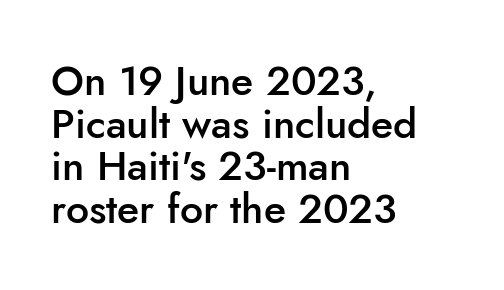
Q: Is the text bold? A: Semi-bold.
Q: Is the text italic (slanted)? A: No, it is upright.
Q: Is the typeface a serif or a sans-serif typeface? A: Sans-serif.
Q: Is the text underlined? A: No.
Q: How is the paragraph aligned? A: Left-aligned.
Q: Is the spacing between letters normal or unusually wide? A: Normal.
Q: Is the spacing between lines tight, normal or loose? A: Tight.
Q: Width (condensed, normal, or wide)? A: Normal.
Q: Stroke contrast? A: Low.
Q: x-height? A: Small.
Q: Monospaced? A: No.
